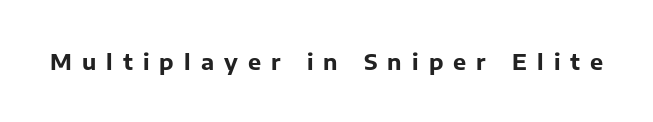
Q: Is the text bold? A: Yes.
Q: Is the text italic (slanted)? A: No, it is upright.
Q: Is the text underlined? A: No.
Q: Is the spacing between letters normal or unusually wide? A: Unusually wide.
